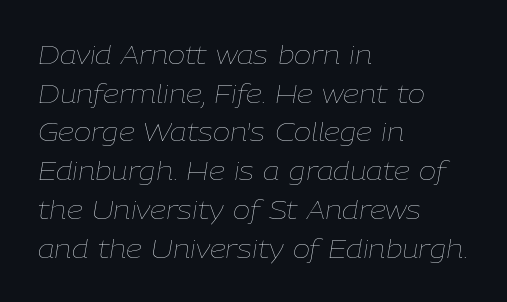
{"italic": "yes", "lean": "right", "slant_degrees": 9, "bold": "no", "underline": "no", "align": "left", "line_spacing": "normal", "line_spacing_ratio": 1.49, "letter_spacing": "normal", "letter_spacing_em": 0.0, "glyph_px": 26}
